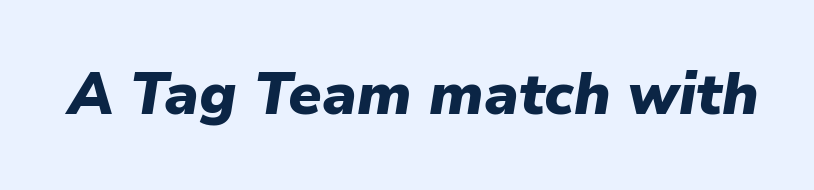
The image shows 58 px heavy type, italic (leaning right); set normal letter spacing, not underlined; low stroke contrast and a medium x-height.
